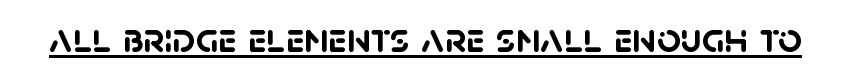
Q: Is the text bold? A: Yes.
Q: Is the typeface a serif or a sans-serif typeface? A: Sans-serif.
Q: Is the text underlined? A: Yes.
Q: Is the spacing between letters normal or unusually wide? A: Normal.
Q: Width (condensed, normal, or wide)? A: Normal.
Q: Stroke contrast? A: Low.
Q: x-height? A: Large.
Q: Monospaced? A: No.
